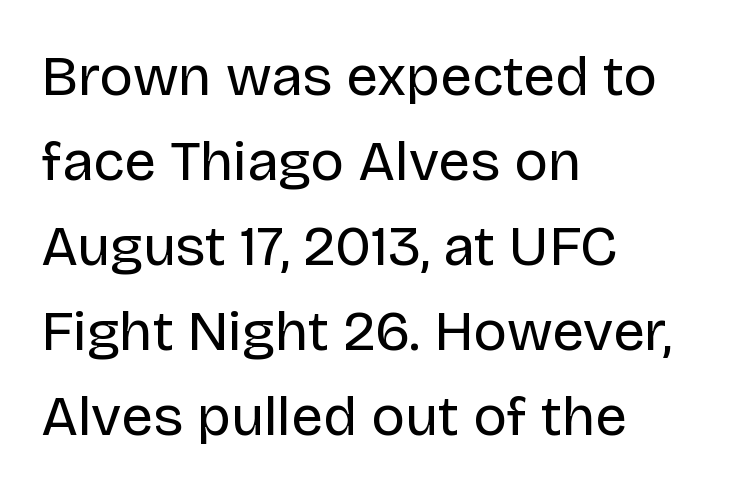
The image shows 57 px regular-weight sans-serif type, upright; set left-aligned, normal line spacing (1.49x), normal letter spacing, not underlined; low stroke contrast and a large x-height.
